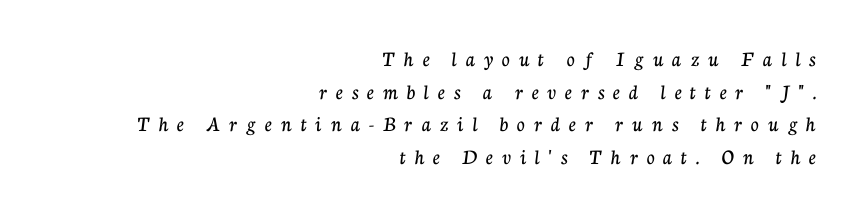
{"underline": "no", "align": "right", "line_spacing": "normal", "line_spacing_ratio": 1.48, "letter_spacing": "wide", "letter_spacing_em": 0.41, "glyph_px": 22}
